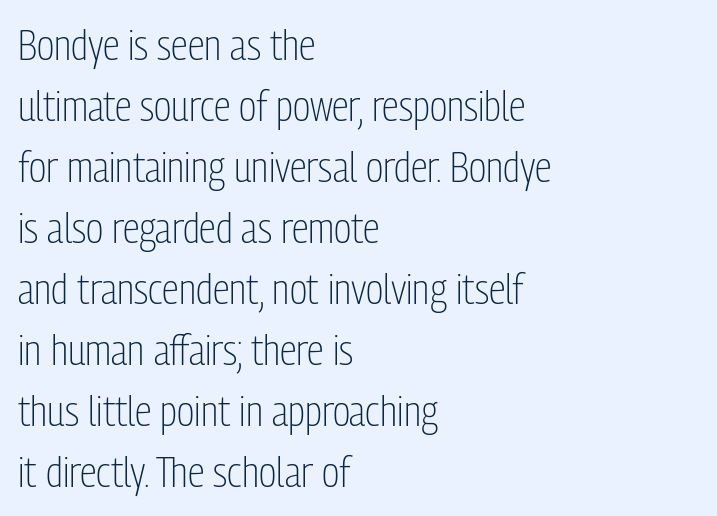
The image shows 43 px light, condensed sans-serif type, upright; set left-aligned, normal line spacing (1.42x), normal letter spacing, not underlined; low stroke contrast and a medium x-height.
